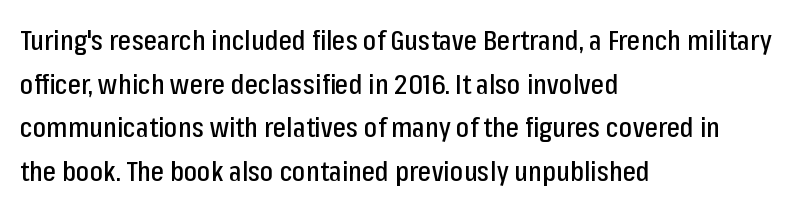
The image shows 28 px condensed sans-serif type, upright; set left-aligned, normal line spacing (1.56x), normal letter spacing, not underlined; low stroke contrast and a medium x-height.
